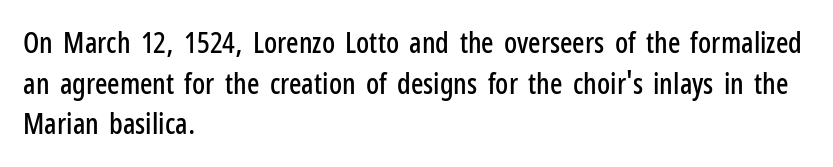
{"serif": "no", "italic": "no", "width": "condensed", "stroke_contrast": "low", "x_height": "medium", "monospaced": "no", "underline": "no", "align": "left", "line_spacing": "normal", "line_spacing_ratio": 1.4, "letter_spacing": "normal", "letter_spacing_em": 0.0, "glyph_px": 29}
